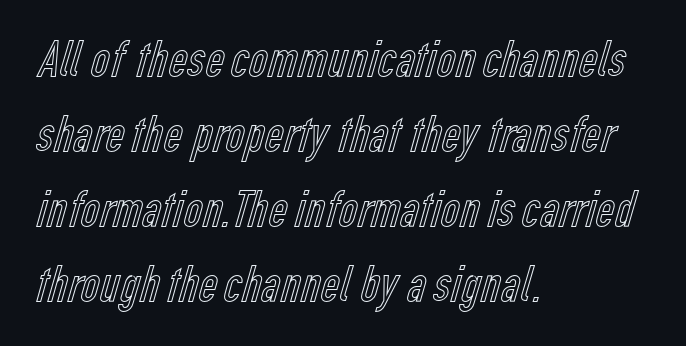
Q: Is the text italic (slanted)? A: Yes.
Q: Is the text underlined? A: No.
Q: How is the paragraph aligned? A: Left-aligned.
Q: Is the spacing between letters normal or unusually wide? A: Normal.
Q: Is the spacing between lines tight, normal or loose? A: Normal.
Q: Width (condensed, normal, or wide)? A: Condensed.
Q: x-height? A: Medium.
Q: Monospaced? A: No.
